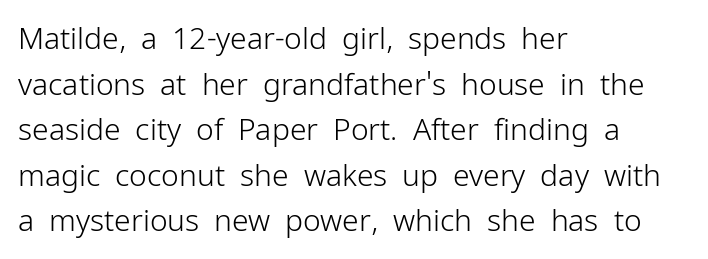
{"serif": "no", "italic": "no", "bold": "no", "weight": "light", "width": "normal", "stroke_contrast": "low", "x_height": "medium", "monospaced": "no", "underline": "no", "align": "left", "line_spacing": "normal", "line_spacing_ratio": 1.52, "letter_spacing": "normal", "letter_spacing_em": 0.0, "glyph_px": 30}
